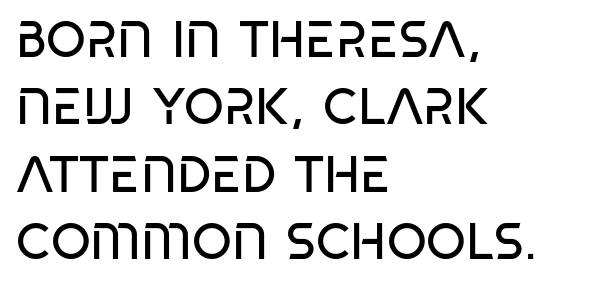
To sum up the face: it is a sans, with no serifs. Normally led — the rows are evenly, conventionally spaced. The cut favours lightness, reaching ordinary text weight at its darkest. The paragraph has a hard left edge and a soft right edge.
